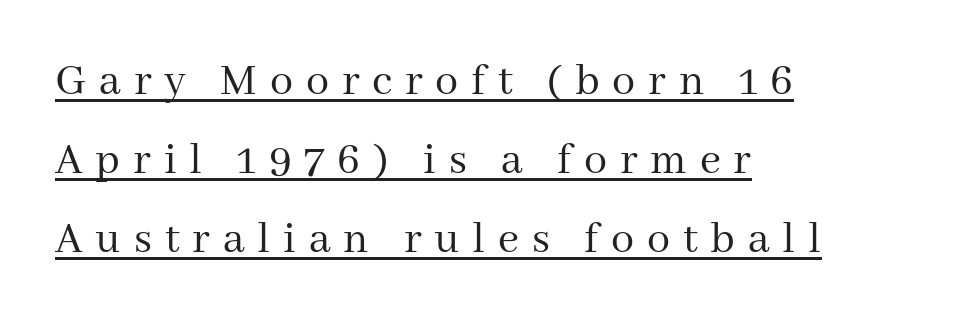
Every character sits straight up, as roman type does. Does a line run under the words? Yes, clearly. These lines are rendered in a variable-pitch font. These lines are composed in type with serifs. A light-to-regular cut is what we see here.
